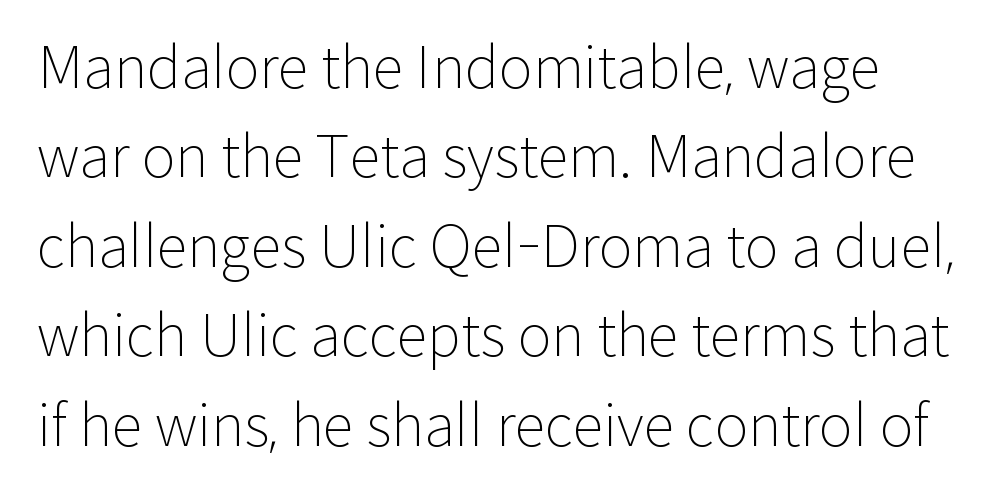
Letter spacing: default. Check under the words: just untouched page. Is the stroke heavy? The answer is a plain regular-or-lighter. Posture: straight, roman, zero tilt. Successive baselines arrive at the customary interval. Look at the bottom of the vertical strokes: they stop flat, with no serifs.
